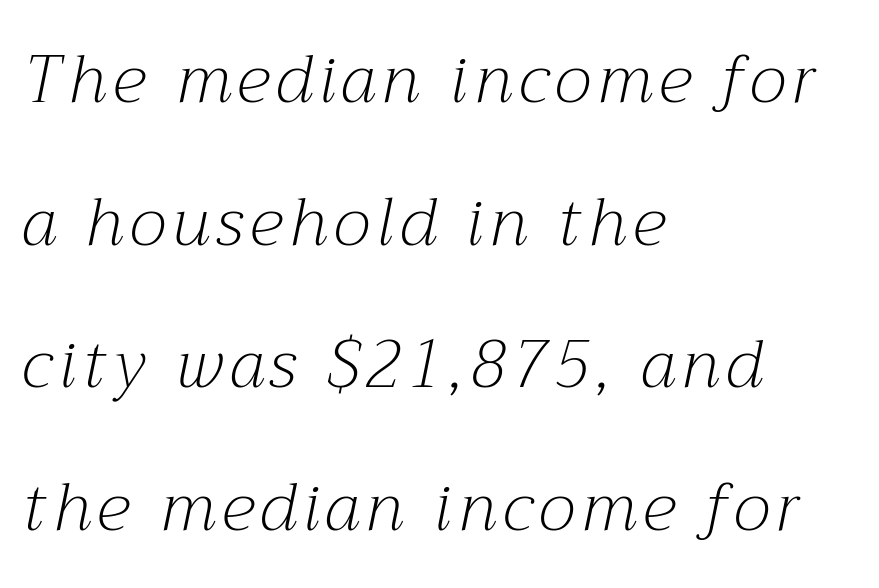
{"serif": "yes", "italic": "yes", "lean": "right", "slant_degrees": 12, "bold": "no", "weight": "light", "width": "normal", "stroke_contrast": "medium", "x_height": "medium", "monospaced": "no", "underline": "no", "align": "left", "line_spacing": "loose", "line_spacing_ratio": 2.16, "glyph_px": 66}
